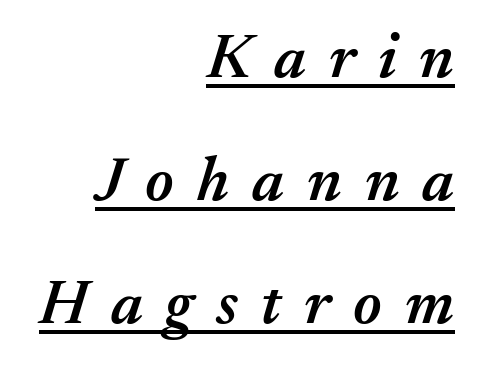
The image shows 62 px semibold type, italic (leaning right); set right-aligned, loose line spacing (1.98x), unusually wide letter spacing (+0.37 em), underlined; medium stroke contrast and a medium x-height.
